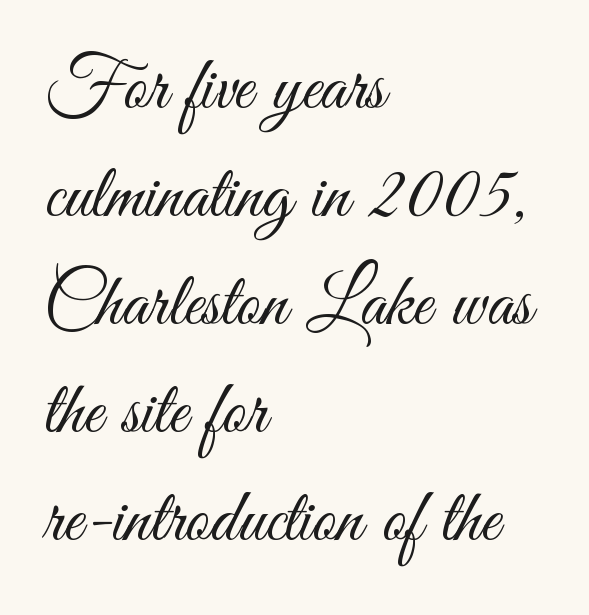
A typesetter would call this zero additional tracking. Look at the bottom of the vertical strokes: they stop flat, with no serifs. Check the space under the baseline: it is left empty. Leading matches the norm, producing a regular column. If you drew a ruler down the left edge, every line would touch it. Is the type heavy? It reads as light-to-regular instead.
